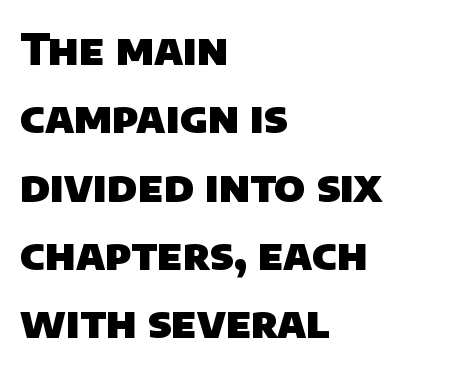
{"serif": "no", "bold": "yes", "weight": "heavy", "width": "normal", "stroke_contrast": "low", "x_height": "large", "monospaced": "no", "underline": "no", "align": "left", "line_spacing": "normal", "line_spacing_ratio": 1.59, "letter_spacing": "normal", "letter_spacing_em": 0.0, "glyph_px": 43}
